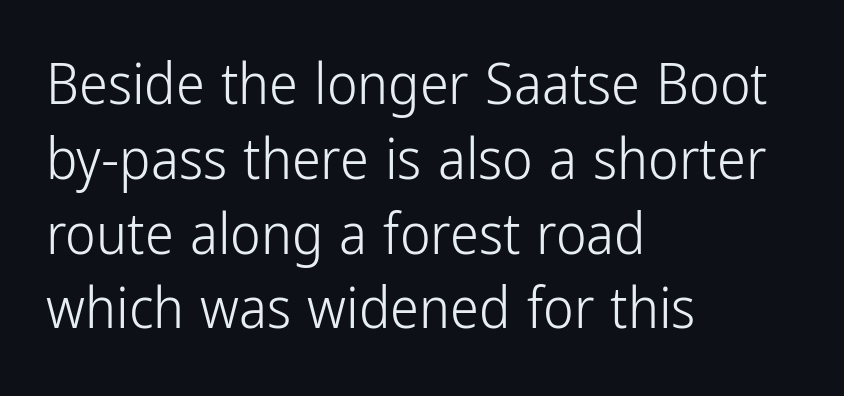
Q: Is the text bold? A: No.
Q: Is the text italic (slanted)? A: No, it is upright.
Q: Is the typeface a serif or a sans-serif typeface? A: Sans-serif.
Q: Is the text underlined? A: No.
Q: How is the paragraph aligned? A: Left-aligned.
Q: Is the spacing between letters normal or unusually wide? A: Normal.
Q: Is the spacing between lines tight, normal or loose? A: Normal.
Q: Width (condensed, normal, or wide)? A: Condensed.
Q: Stroke contrast? A: Low.
Q: x-height? A: Medium.
Q: Monospaced? A: No.
